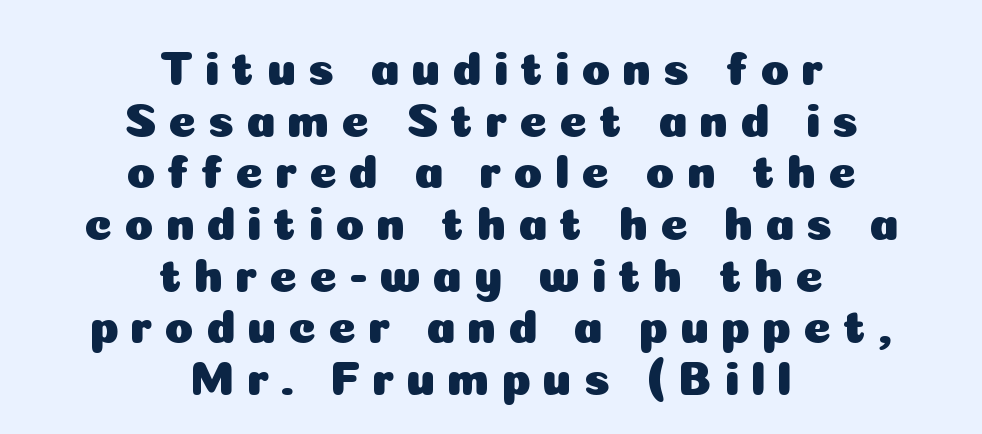
The text block is weighted toward neither margin, spreading evenly from the middle. Do the characters align in a grid? No, the font is proportional. A typesetter would label this face a sans. Decoration check: the copy has no underline.
